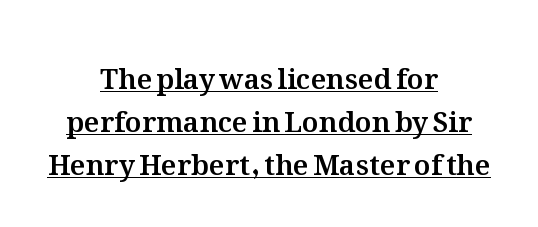
{"italic": "no", "width": "normal", "stroke_contrast": "medium", "x_height": "medium", "monospaced": "no", "underline": "yes", "align": "center", "line_spacing": "normal", "line_spacing_ratio": 1.53, "letter_spacing": "normal", "letter_spacing_em": 0.0, "glyph_px": 28}
